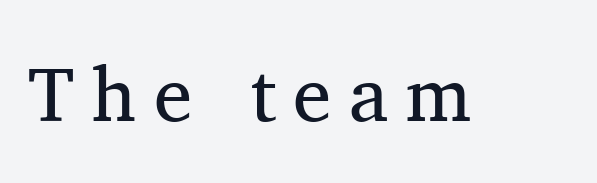
The image shows 77 px regular-weight serif type, upright; set unusually wide letter spacing (+0.23 em), not underlined; medium stroke contrast and a medium x-height.
